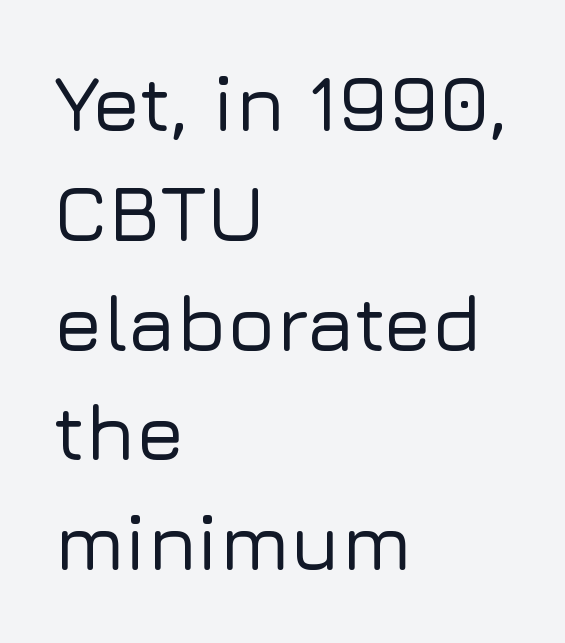
The image shows 79 px sans-serif type, upright; set left-aligned, normal line spacing (1.39x), normal letter spacing, not underlined; low stroke contrast and a medium x-height.
